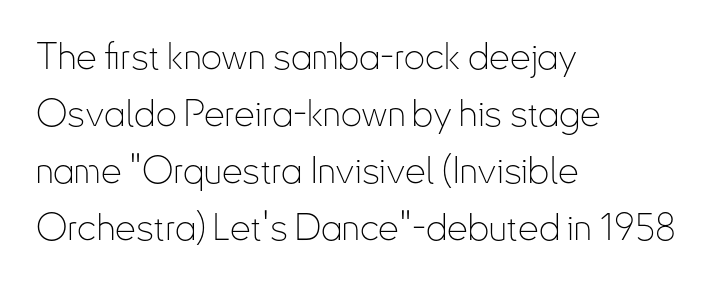
{"serif": "no", "italic": "no", "bold": "no", "weight": "thin", "width": "condensed", "stroke_contrast": "low", "x_height": "small", "monospaced": "no", "underline": "no", "align": "left", "line_spacing": "normal", "line_spacing_ratio": 1.54, "letter_spacing": "normal", "letter_spacing_em": 0.0, "glyph_px": 37}
